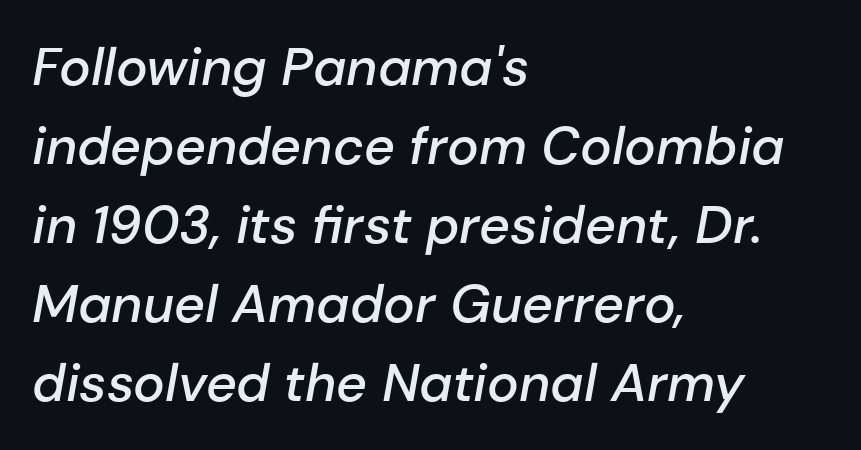
Q: Is the text bold? A: Semi-bold.
Q: Is the text italic (slanted)? A: Yes, it leans right by about 10 degrees.
Q: Is the text underlined? A: No.
Q: How is the paragraph aligned? A: Left-aligned.
Q: Is the spacing between letters normal or unusually wide? A: Normal.
Q: Is the spacing between lines tight, normal or loose? A: Normal.
Q: Width (condensed, normal, or wide)? A: Normal.
Q: Stroke contrast? A: Low.
Q: x-height? A: Medium.
Q: Monospaced? A: No.
